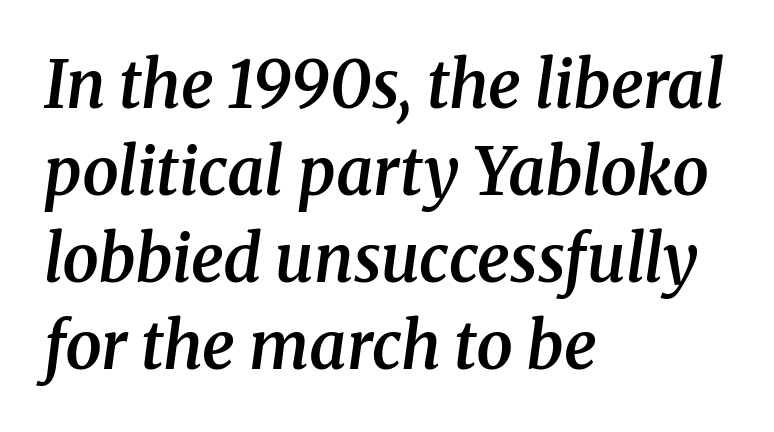
Q: Is the text bold? A: Semi-bold.
Q: Is the text italic (slanted)? A: Yes, it leans right by about 8 degrees.
Q: Is the typeface a serif or a sans-serif typeface? A: Serif.
Q: Is the text underlined? A: No.
Q: How is the paragraph aligned? A: Left-aligned.
Q: Is the spacing between letters normal or unusually wide? A: Normal.
Q: Is the spacing between lines tight, normal or loose? A: Normal.
Q: Width (condensed, normal, or wide)? A: Normal.
Q: Stroke contrast? A: Medium.
Q: x-height? A: Medium.
Q: Monospaced? A: No.
